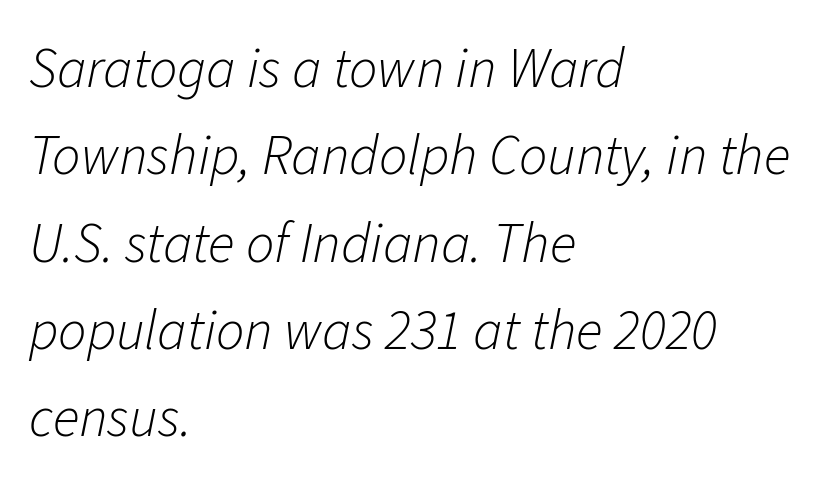
Q: Is the text bold? A: No.
Q: Is the text italic (slanted)? A: Yes, it leans right by about 11 degrees.
Q: Is the text underlined? A: No.
Q: How is the paragraph aligned? A: Left-aligned.
Q: Is the spacing between letters normal or unusually wide? A: Normal.
Q: Is the spacing between lines tight, normal or loose? A: Normal.
Q: Width (condensed, normal, or wide)? A: Normal.
Q: Stroke contrast? A: Low.
Q: x-height? A: Medium.
Q: Monospaced? A: No.
